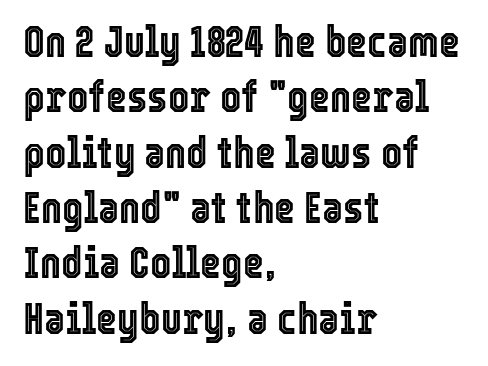
Q: Is the text italic (slanted)? A: No, it is upright.
Q: Is the text underlined? A: No.
Q: How is the paragraph aligned? A: Left-aligned.
Q: Is the spacing between letters normal or unusually wide? A: Normal.
Q: Width (condensed, normal, or wide)? A: Condensed.
Q: x-height? A: Medium.
Q: Monospaced? A: No.
